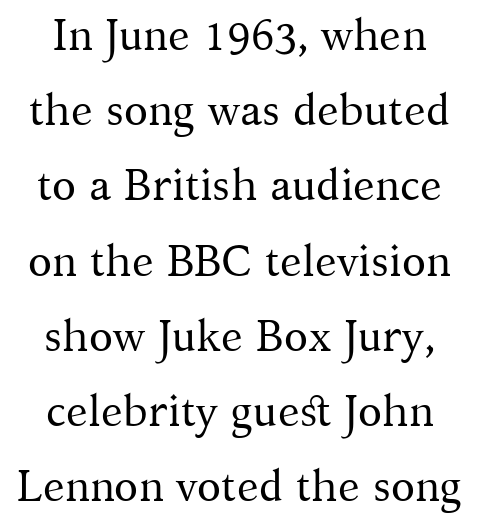
Heaviness? Minimal to ordinary, like unemphasized prose. A serif font was chosen for this passage. A typesetter would call this proportional, since set widths differ per character. Rule under the text: the space is simply empty.
